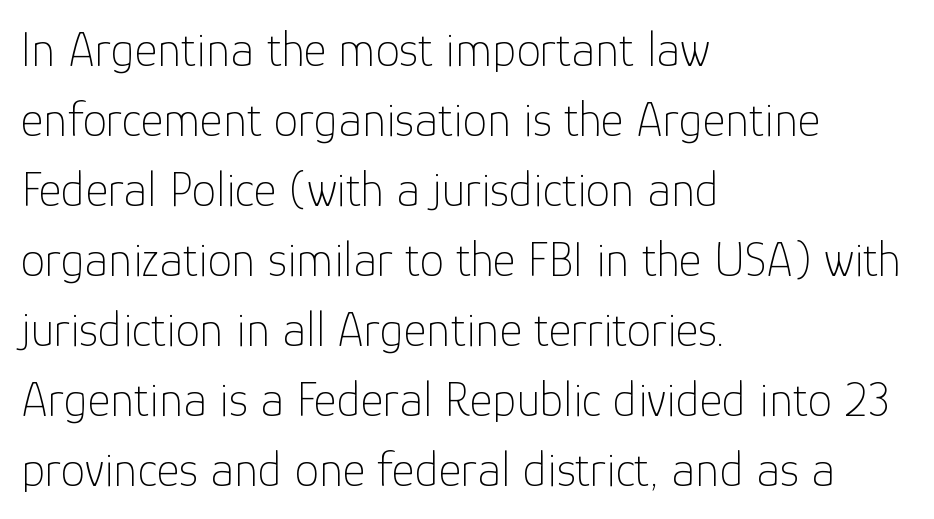
These lines sit exactly where default settings would place them. Which margin do the lines hug? The left one — the right edge is uneven. Posture: straight, roman, zero tilt. Each letter keeps its own natural width here, so spacing adapts to shape.
